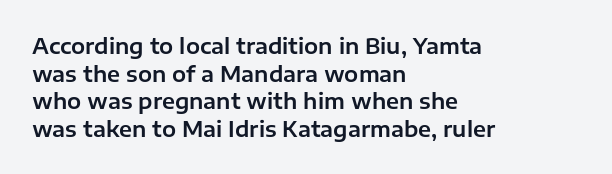
Line starts are locked; line ends wander. Leading matches the norm, producing a regular column. Characters remain perfectly vertical along every line. The area under the type is left untouched. Caption: standard tracking, unaltered.
